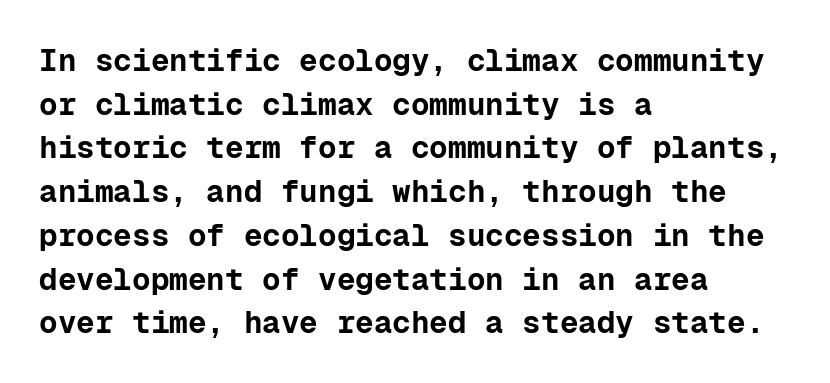
{"serif": "no", "italic": "no", "bold": "yes", "weight": "bold", "width": "normal", "stroke_contrast": "low", "x_height": "medium", "monospaced": "yes", "underline": "no", "align": "left", "line_spacing": "normal", "line_spacing_ratio": 1.41, "letter_spacing": "normal", "letter_spacing_em": 0.0, "glyph_px": 31}
